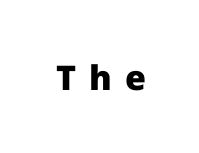
The image shows 34 px heavy sans-serif type, upright; set unusually wide letter spacing (+0.38 em), not underlined; low stroke contrast and a medium x-height.
